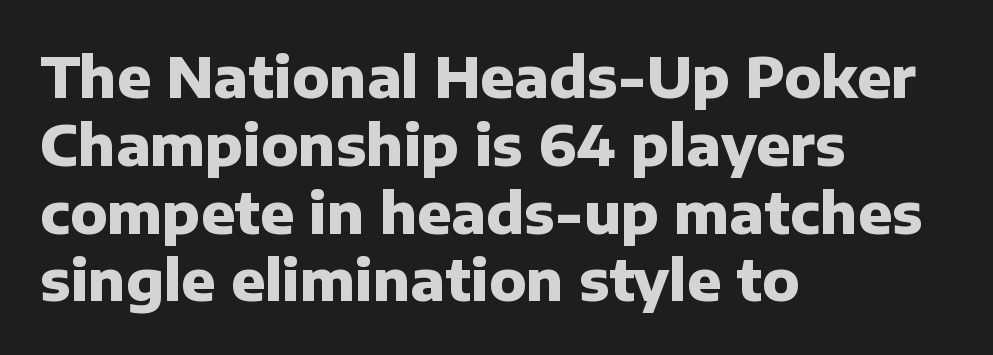
The image shows 56 px heavy sans-serif type, upright; set left-aligned, line spacing 1.21x, normal letter spacing, not underlined; low stroke contrast and a medium x-height.
